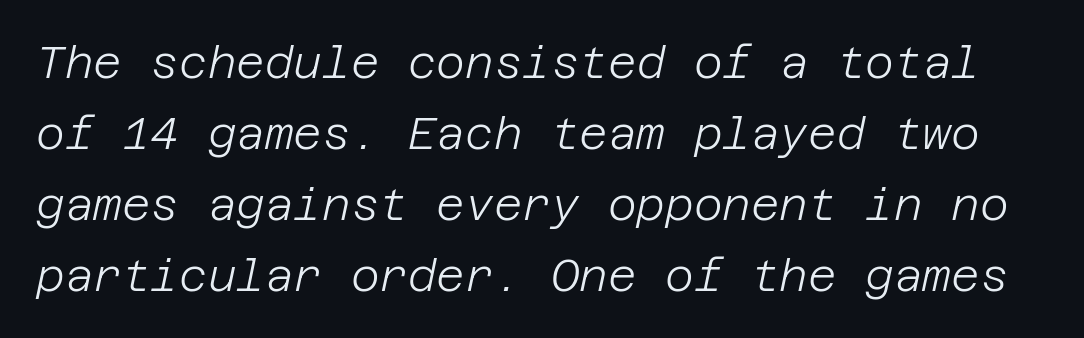
The gap between lines stays unmarked. The passage shown leans; its letterforms are oblique. The rows are spaced the way most documents space them. Think standard paragraph weight, or any step lighter than that.
